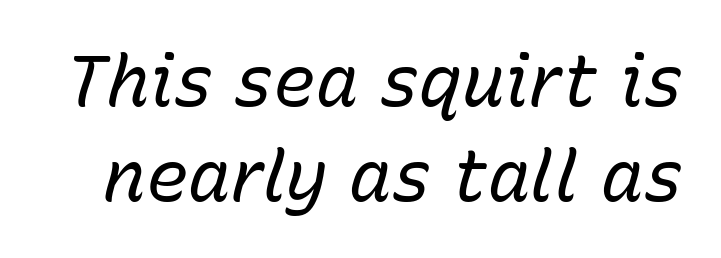
The image shows 71 px regular-weight type, italic (leaning right); set normal line spacing (1.34x), normal letter spacing, not underlined; low stroke contrast and a medium x-height.
